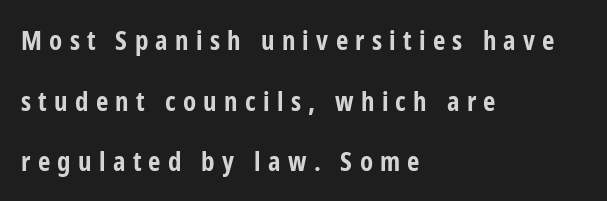
Q: Is the text bold? A: Yes.
Q: Is the text italic (slanted)? A: No, it is upright.
Q: Is the text underlined? A: No.
Q: How is the paragraph aligned? A: Left-aligned.
Q: Is the spacing between letters normal or unusually wide? A: Unusually wide.
Q: Is the spacing between lines tight, normal or loose? A: Loose.
